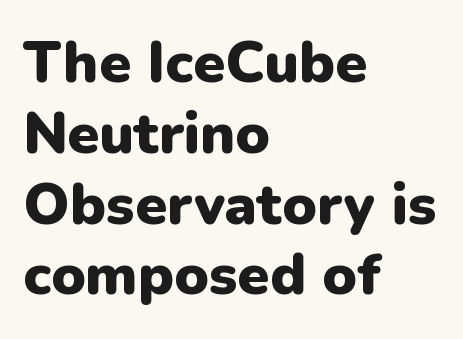
Q: Is the text bold? A: Yes.
Q: Is the text italic (slanted)? A: No, it is upright.
Q: Is the typeface a serif or a sans-serif typeface? A: Sans-serif.
Q: Is the text underlined? A: No.
Q: How is the paragraph aligned? A: Left-aligned.
Q: Is the spacing between letters normal or unusually wide? A: Normal.
Q: Width (condensed, normal, or wide)? A: Normal.
Q: Stroke contrast? A: Low.
Q: x-height? A: Medium.
Q: Monospaced? A: No.
